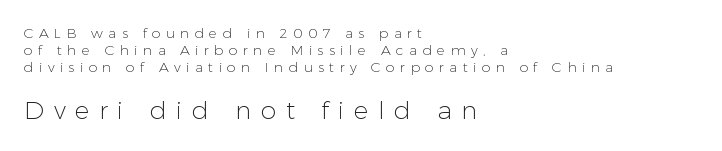
The font sits on the lighter half of the weight spectrum, regular included. Does the bottom block carry the larger type? Yes, it does. Words appear elongated and porous because spacing is wide. Notice how the stems are strictly vertical — no italics here.
